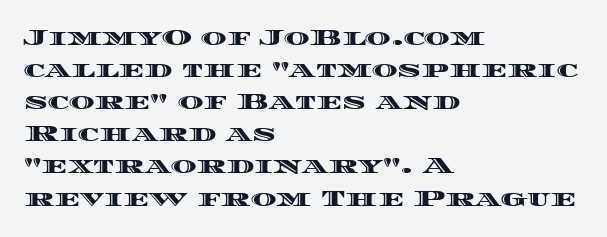
These lines were composed using upright roman letters. If you drew a ruler down the left edge, every line would touch it. In terms of leading, this rendering sits right in the middle. These lines keep a tight, regular rhythm from letter to letter. The glyphs are unaccompanied by any horizontal stroke below them.
